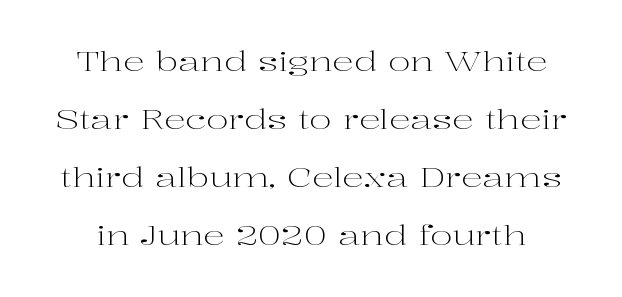
The image shows 27 px text type, upright; set loose line spacing (2.15x), normal letter spacing, not underlined.
